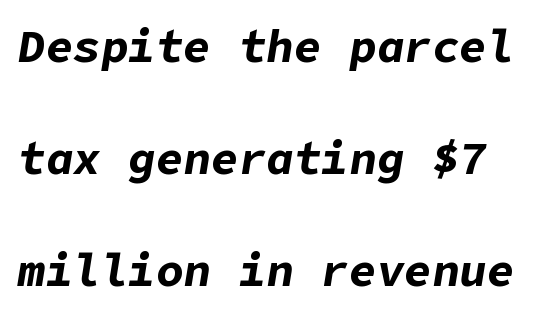
Q: Is the text bold? A: Yes.
Q: Is the text italic (slanted)? A: Yes, it leans right by about 9 degrees.
Q: Is the text underlined? A: No.
Q: How is the paragraph aligned? A: Left-aligned.
Q: Is the spacing between letters normal or unusually wide? A: Normal.
Q: Is the spacing between lines tight, normal or loose? A: Loose.
Q: Width (condensed, normal, or wide)? A: Normal.
Q: Stroke contrast? A: Low.
Q: x-height? A: Medium.
